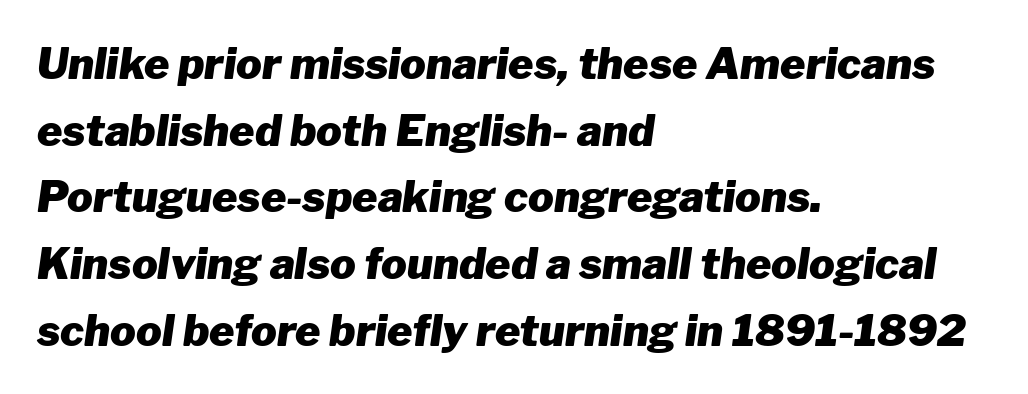
{"italic": "yes", "lean": "right", "slant_degrees": 8, "bold": "yes", "weight": "heavy", "width": "normal", "stroke_contrast": "low", "x_height": "medium", "monospaced": "no", "underline": "no", "align": "left", "line_spacing": "normal", "line_spacing_ratio": 1.55, "letter_spacing": "normal", "letter_spacing_em": 0.0, "glyph_px": 43}
